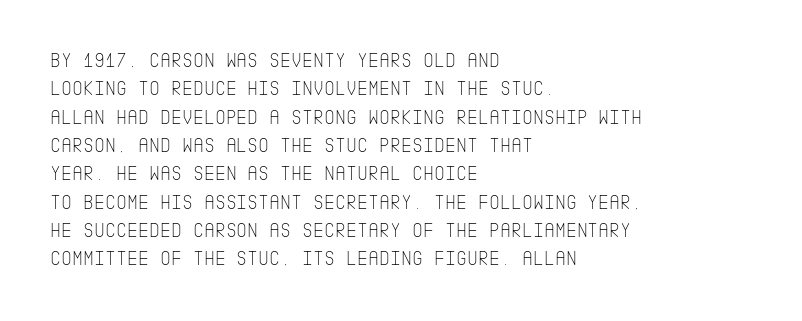
{"italic": "no", "bold": "no", "underline": "no", "align": "left", "line_spacing": "normal", "line_spacing_ratio": 1.35, "letter_spacing": "normal", "letter_spacing_em": 0.0, "glyph_px": 21}
